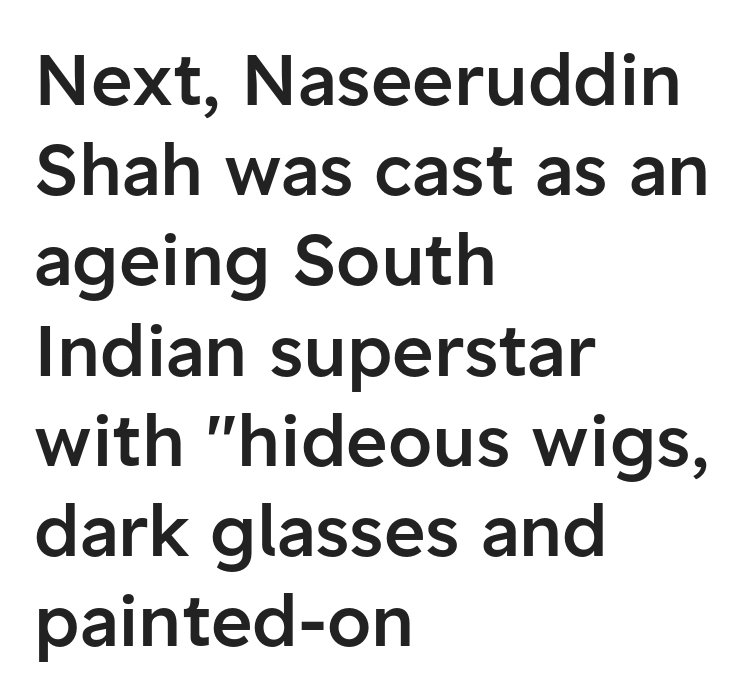
{"serif": "no", "italic": "no", "bold": "semi", "weight": "semibold", "width": "normal", "stroke_contrast": "low", "x_height": "medium", "monospaced": "no", "underline": "no", "align": "left", "line_spacing": "normal", "line_spacing_ratio": 1.27, "letter_spacing": "normal", "letter_spacing_em": 0.0, "glyph_px": 71}
